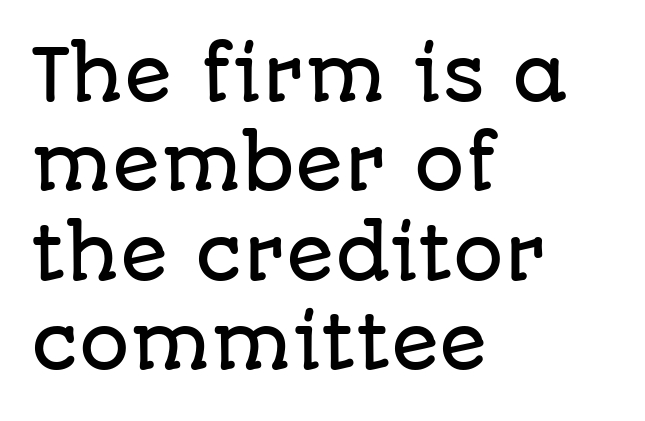
Q: Is the text italic (slanted)? A: No, it is upright.
Q: Is the typeface a serif or a sans-serif typeface? A: Sans-serif.
Q: Is the text underlined? A: No.
Q: How is the paragraph aligned? A: Left-aligned.
Q: Is the spacing between letters normal or unusually wide? A: Normal.
Q: Is the spacing between lines tight, normal or loose? A: Normal.
Q: Width (condensed, normal, or wide)? A: Normal.
Q: Stroke contrast? A: Low.
Q: x-height? A: Large.
Q: Monospaced? A: No.
